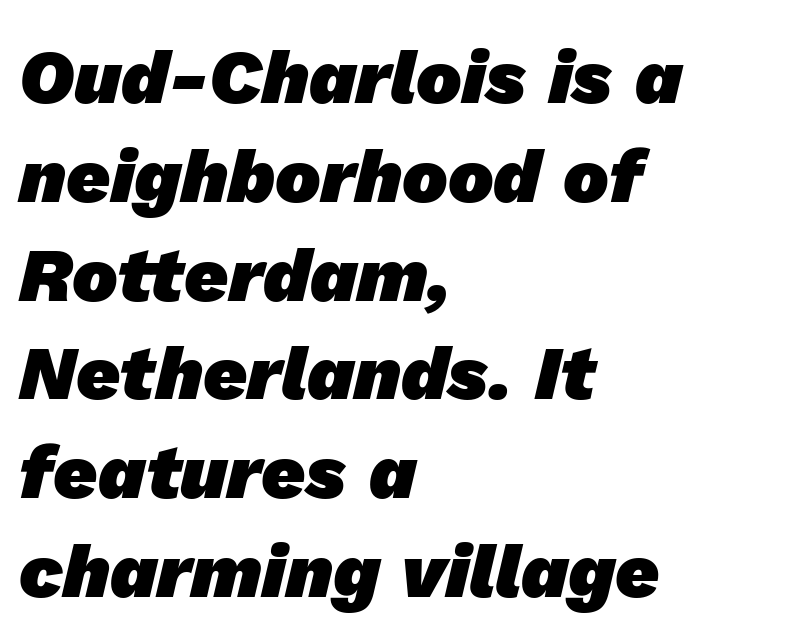
{"serif": "no", "bold": "yes", "weight": "heavy", "width": "normal", "stroke_contrast": "low", "x_height": "medium", "monospaced": "no", "underline": "no", "align": "left", "line_spacing": "normal", "line_spacing_ratio": 1.3, "letter_spacing": "normal", "letter_spacing_em": 0.0, "glyph_px": 76}
